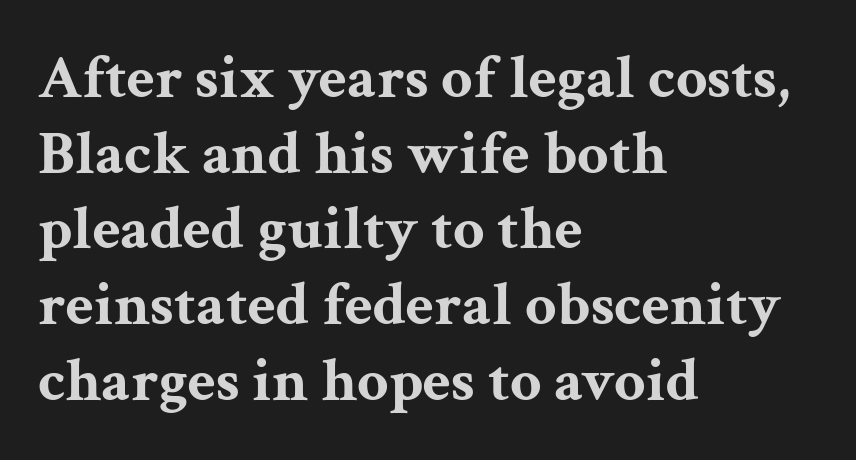
{"serif": "yes", "italic": "no", "bold": "yes", "weight": "bold", "width": "wide", "stroke_contrast": "medium", "x_height": "medium", "monospaced": "no", "underline": "no", "align": "left", "line_spacing_ratio": 1.22, "letter_spacing": "normal", "letter_spacing_em": 0.0, "glyph_px": 62}
